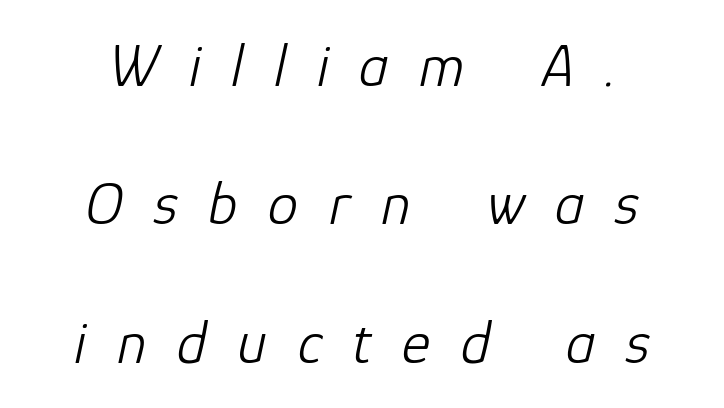
Q: Is the text bold? A: No.
Q: Is the text italic (slanted)? A: Yes, it leans right by about 12 degrees.
Q: Is the text underlined? A: No.
Q: How is the paragraph aligned? A: Centered.
Q: Is the spacing between letters normal or unusually wide? A: Unusually wide.
Q: Is the spacing between lines tight, normal or loose? A: Loose.
Q: Width (condensed, normal, or wide)? A: Normal.
Q: Stroke contrast? A: Low.
Q: x-height? A: Medium.
Q: Monospaced? A: No.
